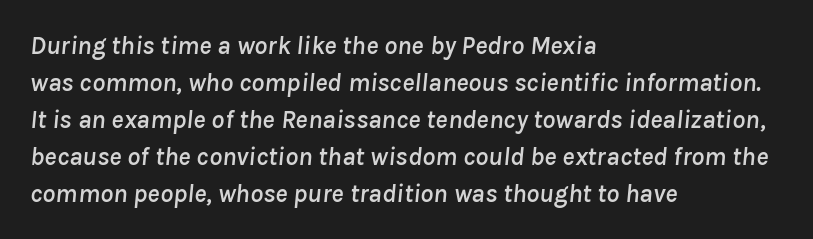
{"italic": "yes", "lean": "right", "slant_degrees": 8, "underline": "no", "align": "left", "line_spacing": "normal", "line_spacing_ratio": 1.42, "letter_spacing": "normal", "letter_spacing_em": 0.0, "glyph_px": 26}
